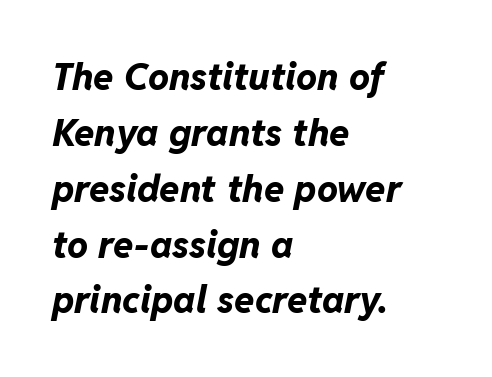
Q: Is the text bold? A: Yes.
Q: Is the text italic (slanted)? A: Yes, it leans right by about 11 degrees.
Q: Is the text underlined? A: No.
Q: How is the paragraph aligned? A: Left-aligned.
Q: Is the spacing between letters normal or unusually wide? A: Normal.
Q: Is the spacing between lines tight, normal or loose? A: Normal.
Q: Width (condensed, normal, or wide)? A: Normal.
Q: Stroke contrast? A: Low.
Q: x-height? A: Medium.
Q: Monospaced? A: No.
